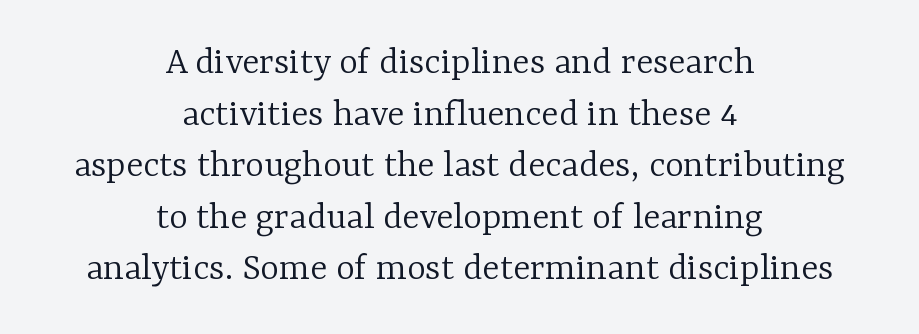
Q: Is the text bold? A: No.
Q: Is the text italic (slanted)? A: No, it is upright.
Q: Is the typeface a serif or a sans-serif typeface? A: Serif.
Q: Is the text underlined? A: No.
Q: How is the paragraph aligned? A: Centered.
Q: Is the spacing between letters normal or unusually wide? A: Normal.
Q: Is the spacing between lines tight, normal or loose? A: Normal.
Q: Width (condensed, normal, or wide)? A: Normal.
Q: Stroke contrast? A: Low.
Q: x-height? A: Medium.
Q: Monospaced? A: No.
